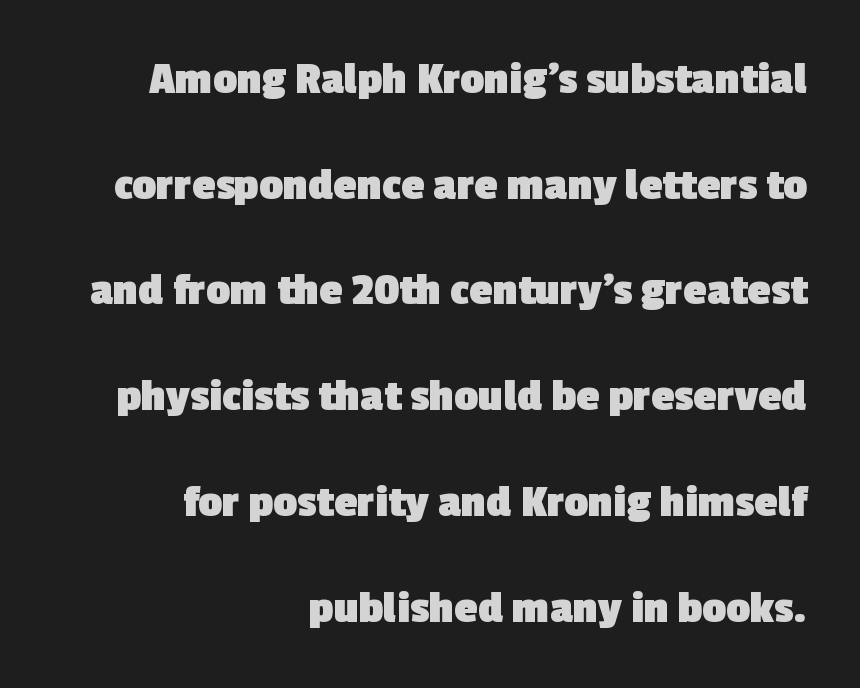
Q: Is the text bold? A: Yes.
Q: Is the typeface a serif or a sans-serif typeface? A: Sans-serif.
Q: Is the text underlined? A: No.
Q: How is the paragraph aligned? A: Right-aligned.
Q: Is the spacing between letters normal or unusually wide? A: Normal.
Q: Is the spacing between lines tight, normal or loose? A: Loose.
Q: Width (condensed, normal, or wide)? A: Normal.
Q: x-height? A: Medium.
Q: Monospaced? A: No.
